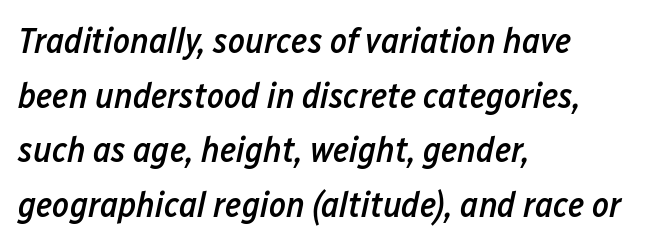
The image shows 36 px semibold, condensed type, italic (leaning right); set left-aligned, normal line spacing (1.52x), normal letter spacing, not underlined; low stroke contrast and a medium x-height.
